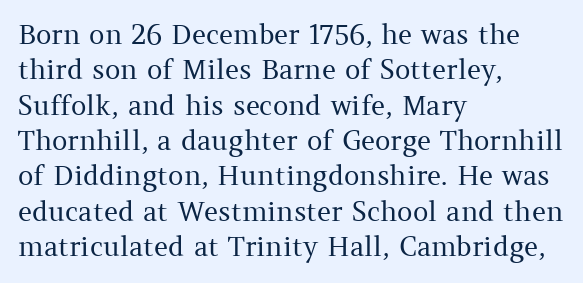
Line beginnings align vertically; line endings do not. The typography opts for an upright posture over an oblique one. Baseline-to-baseline distance is the conventional proportion of letter height. The characters are drawn with everyday or finer stroke widths. Here the glyphs are tracked normally, forming tight word shapes.
